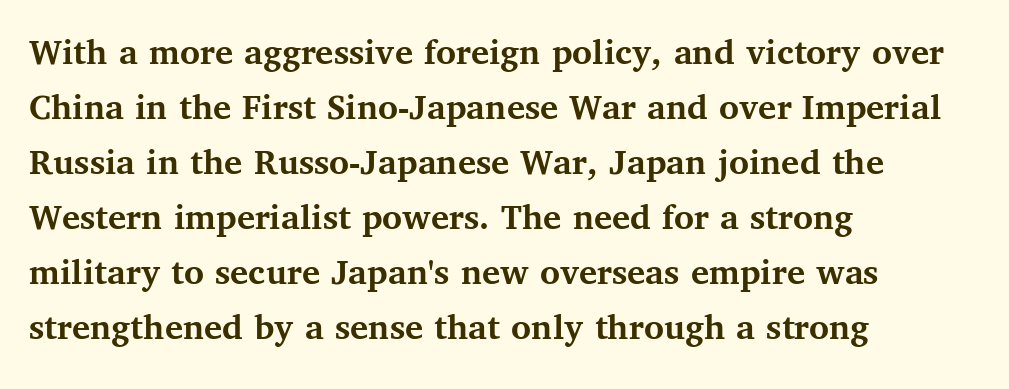
Q: Is the text bold? A: Yes.
Q: Is the text italic (slanted)? A: No, it is upright.
Q: Is the typeface a serif or a sans-serif typeface? A: Serif.
Q: Is the text underlined? A: No.
Q: How is the paragraph aligned? A: Left-aligned.
Q: Is the spacing between letters normal or unusually wide? A: Normal.
Q: Is the spacing between lines tight, normal or loose? A: Normal.
Q: Width (condensed, normal, or wide)? A: Normal.
Q: Stroke contrast? A: Medium.
Q: x-height? A: Medium.
Q: Monospaced? A: No.
